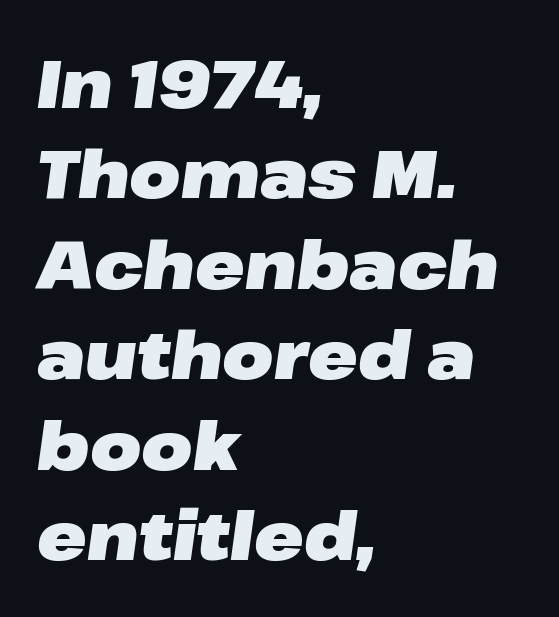
The image shows 66 px heavy, wide type, italic (leaning right); set left-aligned, normal line spacing (1.37x), normal letter spacing, not underlined; low stroke contrast and a medium x-height.
